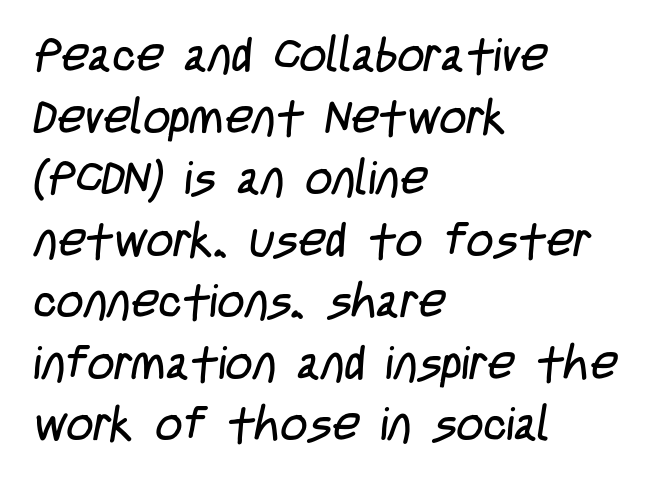
The image shows 47 px regular-weight, condensed sans-serif type; set left-aligned, normal line spacing (1.31x), normal letter spacing, not underlined; low stroke contrast and a large x-height.
